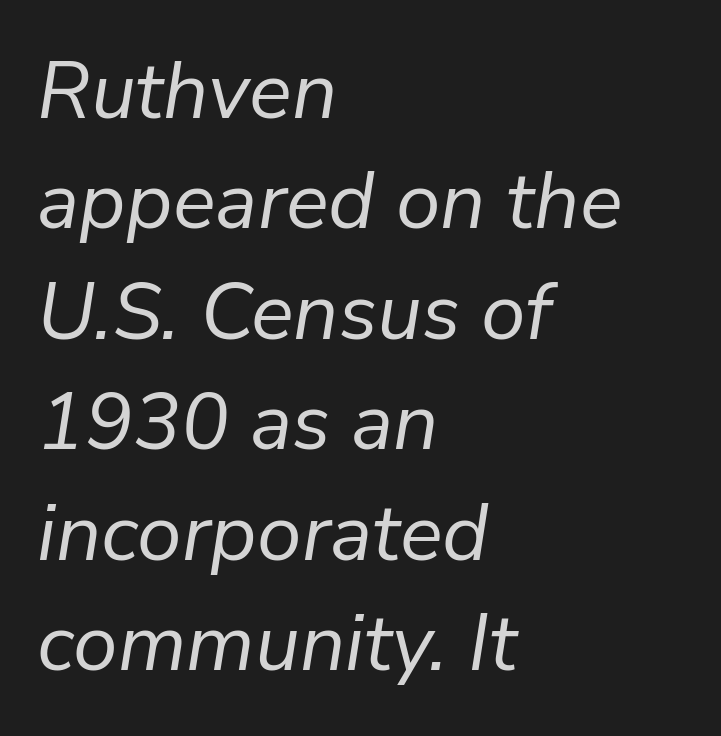
Does the leading feel generous? No, just average. Alignment: flush left. Nobody touched the tracking dial on this one. The space beneath each line is pristine and unruled.
